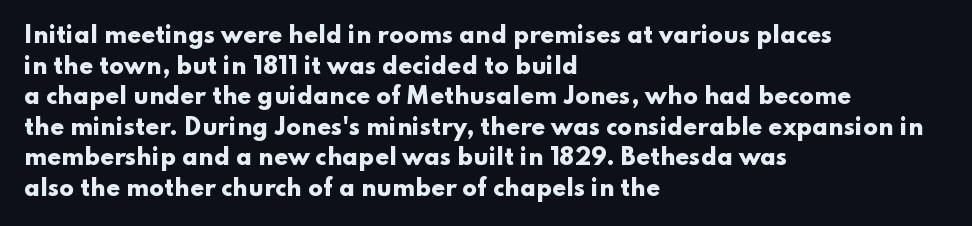
{"italic": "no", "bold": "yes", "underline": "no", "align": "left", "line_spacing": "normal", "line_spacing_ratio": 1.39, "letter_spacing": "normal", "letter_spacing_em": 0.0, "glyph_px": 22}
